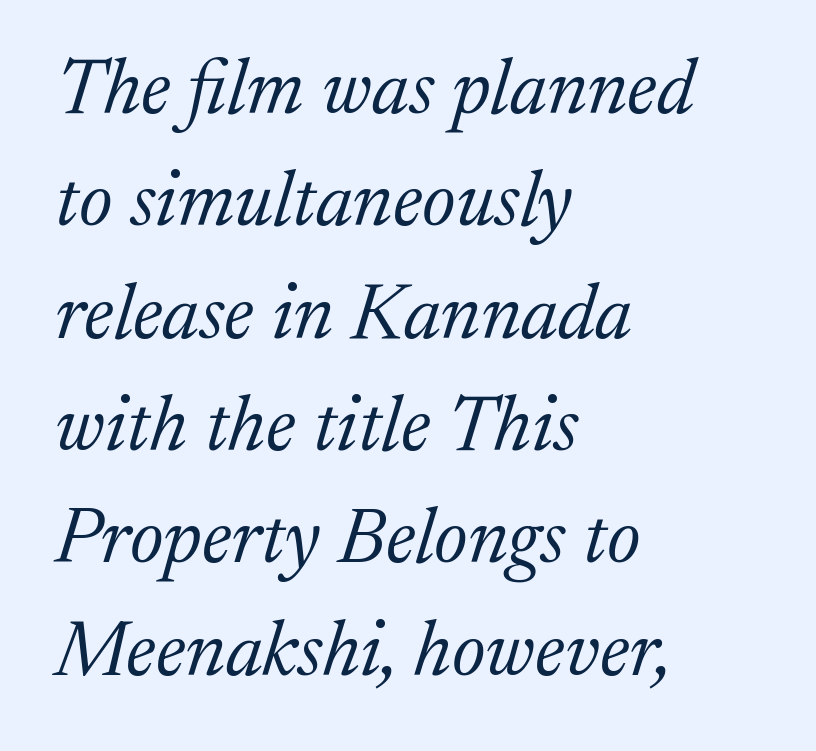
{"serif": "yes", "italic": "yes", "lean": "right", "slant_degrees": 17, "bold": "no", "weight": "light", "width": "normal", "stroke_contrast": "medium", "x_height": "medium", "monospaced": "no", "underline": "no", "align": "left", "line_spacing": "normal", "line_spacing_ratio": 1.44, "letter_spacing": "normal", "letter_spacing_em": 0.0, "glyph_px": 78}
